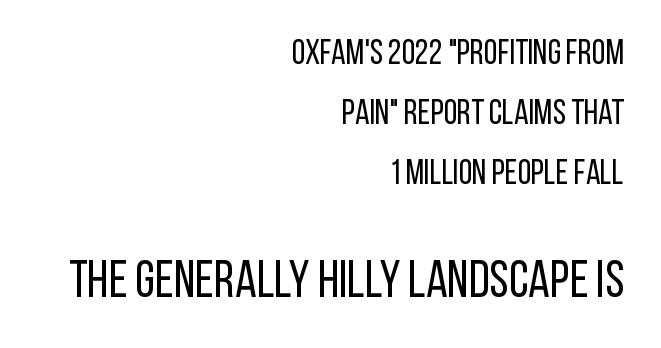
Q: Is the text bold? A: No.
Q: Is the text italic (slanted)? A: No, it is upright.
Q: Is the typeface a serif or a sans-serif typeface? A: Sans-serif.
Q: Is the text underlined? A: No.
Q: How is the paragraph aligned? A: Right-aligned.
Q: Is the spacing between letters normal or unusually wide? A: Normal.
Q: Which block of text is set in a larger size, the first (top) or the second (bottom)? A: The second (bottom) one.
Q: Width (condensed, normal, or wide)? A: Condensed.
Q: Stroke contrast? A: Low.
Q: x-height? A: Large.
Q: Monospaced? A: No.
